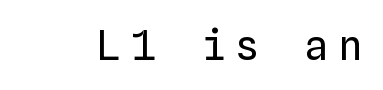
{"italic": "no", "bold": "no", "weight": "regular", "width": "normal", "stroke_contrast": "low", "x_height": "medium", "monospaced": "yes", "underline": "no", "letter_spacing": "wide", "letter_spacing_em": 0.24, "glyph_px": 41}
